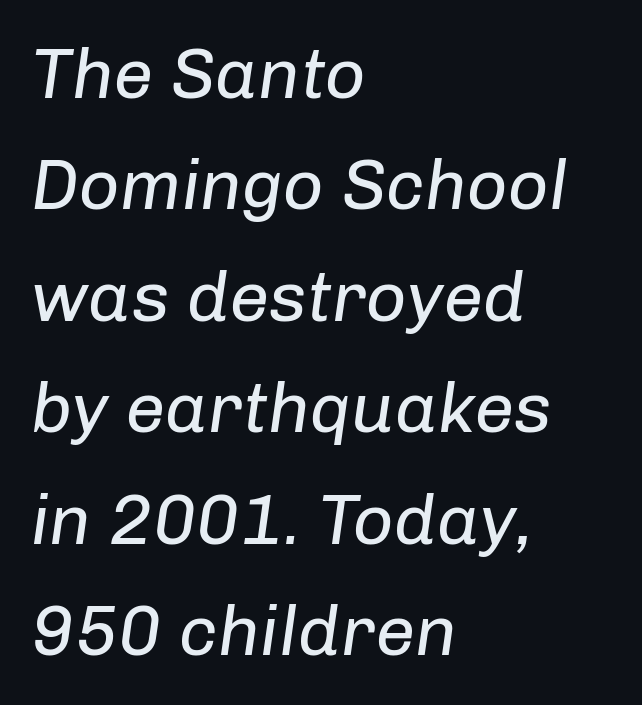
The image shows 71 px regular-weight type, italic (leaning right); set left-aligned, normal line spacing (1.57x), normal letter spacing, not underlined; low stroke contrast and a medium x-height.
